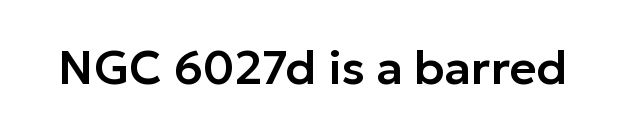
{"serif": "no", "italic": "no", "width": "normal", "stroke_contrast": "low", "x_height": "medium", "monospaced": "no", "underline": "no", "letter_spacing": "normal", "letter_spacing_em": 0.0, "glyph_px": 47}
